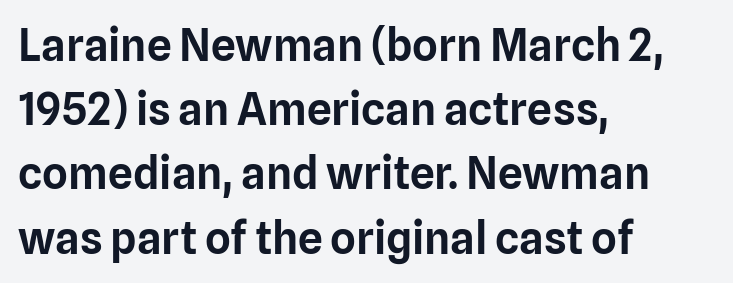
{"serif": "no", "italic": "no", "width": "normal", "stroke_contrast": "low", "x_height": "medium", "monospaced": "no", "underline": "no", "align": "left", "line_spacing": "normal", "line_spacing_ratio": 1.46, "letter_spacing": "normal", "letter_spacing_em": 0.0, "glyph_px": 44}
